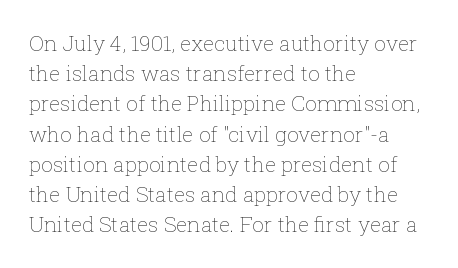
{"italic": "no", "bold": "no", "underline": "no", "align": "left", "line_spacing": "normal", "line_spacing_ratio": 1.44, "letter_spacing": "normal", "letter_spacing_em": 0.0, "glyph_px": 21}
